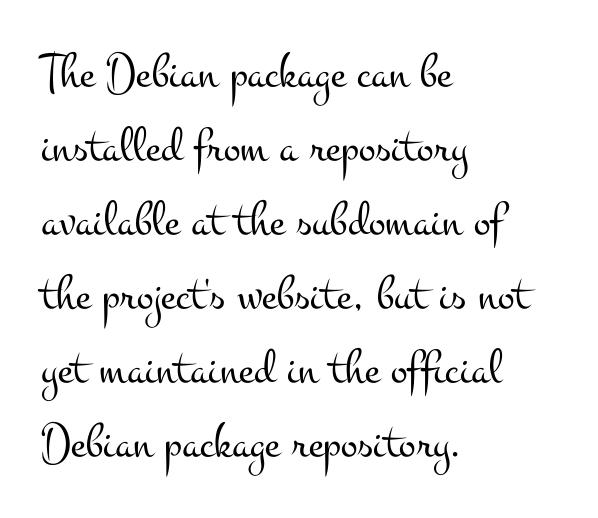
Short note: letters normally spaced. Compared with typical paragraphs, the rows here are spaced about the same. In CSS terms this would be text-align: left. Descenders hang freely into open space.
